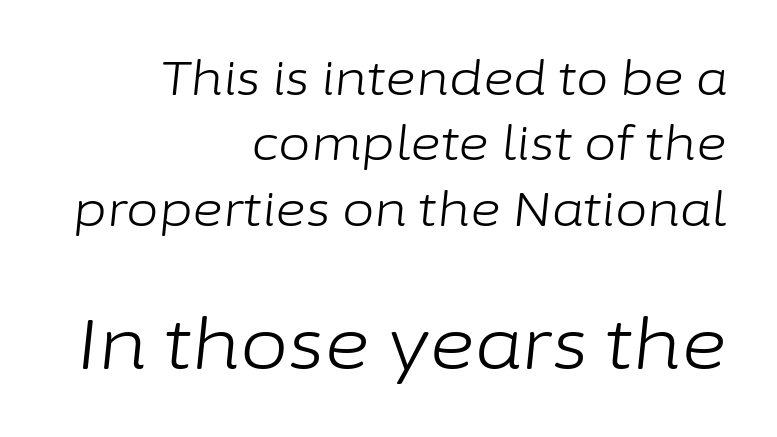
{"italic": "yes", "lean": "right", "slant_degrees": 6, "bold": "no", "weight": "light", "width": "normal", "stroke_contrast": "low", "x_height": "medium", "monospaced": "no", "underline": "no", "align": "right", "line_spacing": "normal", "line_spacing_ratio": 1.39, "letter_spacing": "normal", "letter_spacing_em": 0.0, "larger_block": "second", "size_ratio": 1.49, "glyph_px": 70}
